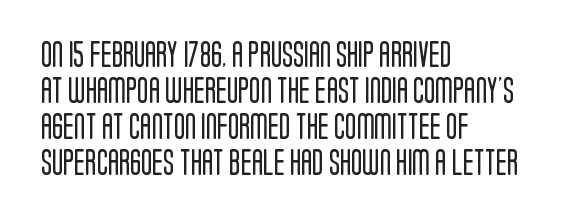
Q: Is the text bold? A: No.
Q: Is the text italic (slanted)? A: No, it is upright.
Q: Is the text underlined? A: No.
Q: How is the paragraph aligned? A: Left-aligned.
Q: Is the spacing between letters normal or unusually wide? A: Normal.
Q: Is the spacing between lines tight, normal or loose? A: Normal.
